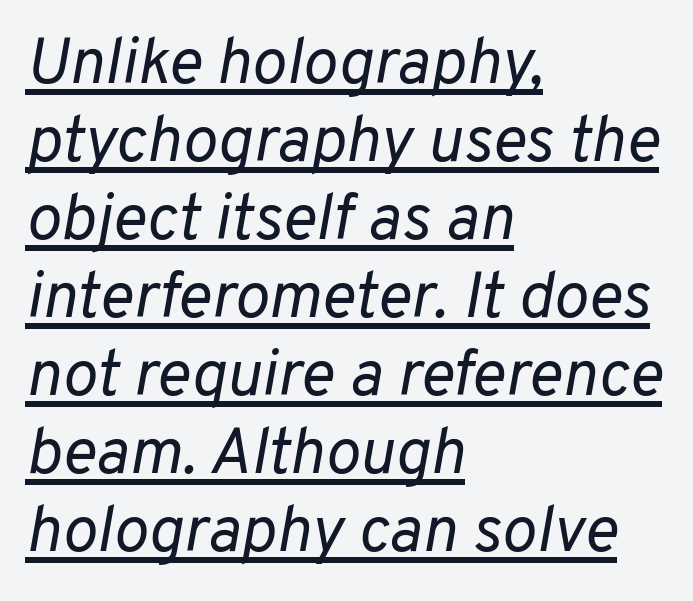
{"italic": "yes", "lean": "right", "slant_degrees": 10, "bold": "no", "weight": "regular", "width": "normal", "stroke_contrast": "low", "x_height": "medium", "monospaced": "no", "underline": "yes", "align": "left", "line_spacing_ratio": 1.2, "letter_spacing": "normal", "letter_spacing_em": 0.0, "glyph_px": 65}
